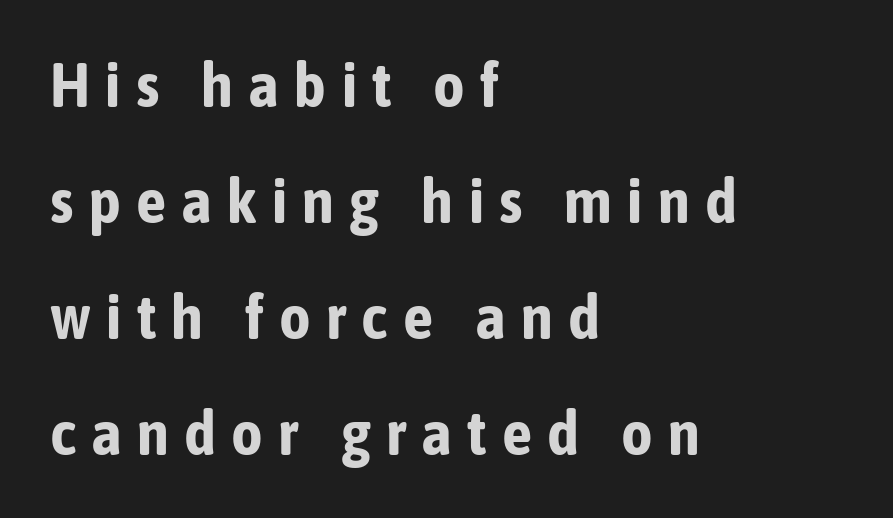
Q: Is the text bold? A: Yes.
Q: Is the text italic (slanted)? A: No, it is upright.
Q: Is the typeface a serif or a sans-serif typeface? A: Sans-serif.
Q: Is the text underlined? A: No.
Q: How is the paragraph aligned? A: Left-aligned.
Q: Is the spacing between letters normal or unusually wide? A: Unusually wide.
Q: Is the spacing between lines tight, normal or loose? A: Loose.
Q: Width (condensed, normal, or wide)? A: Condensed.
Q: Stroke contrast? A: Low.
Q: x-height? A: Medium.
Q: Monospaced? A: No.
